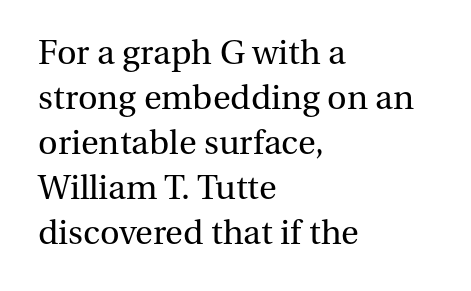
{"serif": "yes", "italic": "no", "bold": "no", "weight": "regular", "width": "normal", "stroke_contrast": "medium", "x_height": "medium", "monospaced": "no", "underline": "no", "align": "left", "line_spacing": "normal", "line_spacing_ratio": 1.32, "letter_spacing": "normal", "letter_spacing_em": 0.0, "glyph_px": 34}
